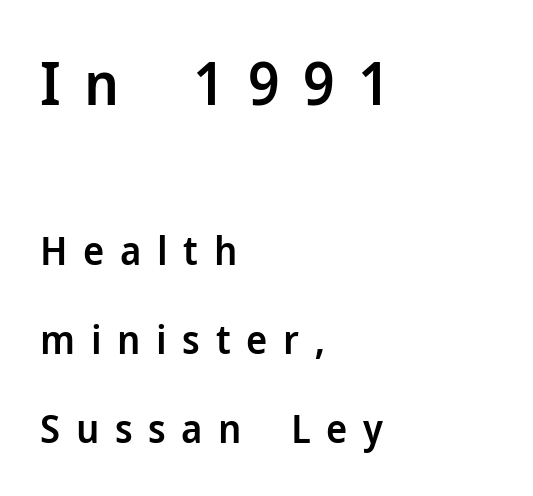
Q: Is the text bold? A: Semi-bold.
Q: Is the text italic (slanted)? A: No, it is upright.
Q: Is the typeface a serif or a sans-serif typeface? A: Sans-serif.
Q: Is the text underlined? A: No.
Q: How is the paragraph aligned? A: Left-aligned.
Q: Is the spacing between letters normal or unusually wide? A: Unusually wide.
Q: Is the spacing between lines tight, normal or loose? A: Loose.
Q: Which block of text is set in a larger size, the first (top) or the second (bottom)? A: The first (top) one.
Q: Width (condensed, normal, or wide)? A: Normal.
Q: Stroke contrast? A: Low.
Q: x-height? A: Medium.
Q: Monospaced? A: No.
